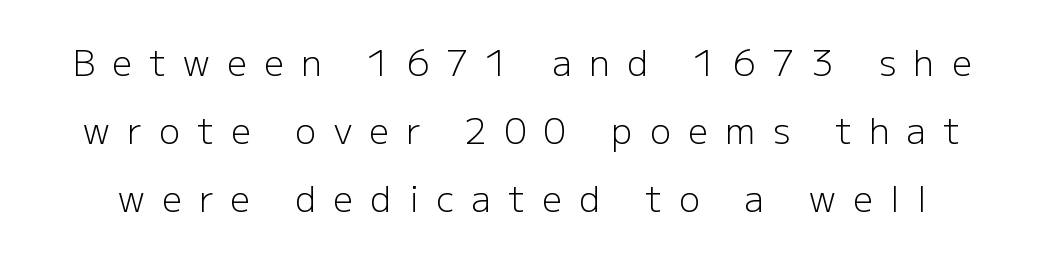
The image shows 35 px light sans-serif type, upright; set loose line spacing (1.94x), unusually wide letter spacing (+0.5 em), not underlined; low stroke contrast and a medium x-height.
